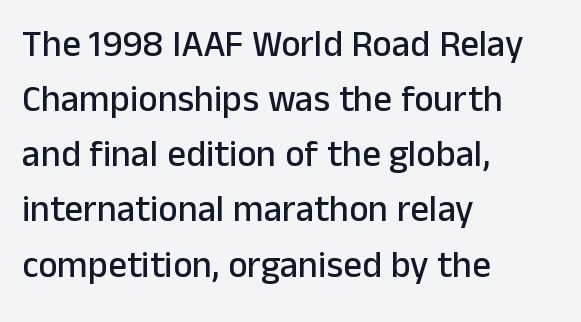
The image shows 37 px sans-serif type, upright; set left-aligned, normal line spacing (1.49x), normal letter spacing, not underlined; low stroke contrast and a medium x-height.
